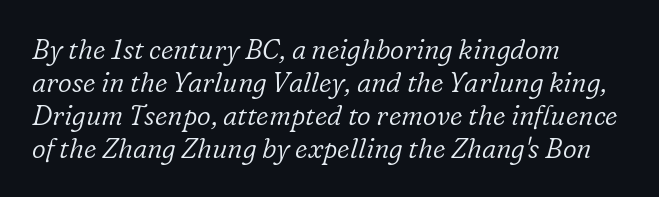
The space directly below the letters is spotless. Horizontal alignment here is leftward, the default for most running prose. These lines were composed using italics. Standard letterfit; no display-style spreading of the glyphs.
